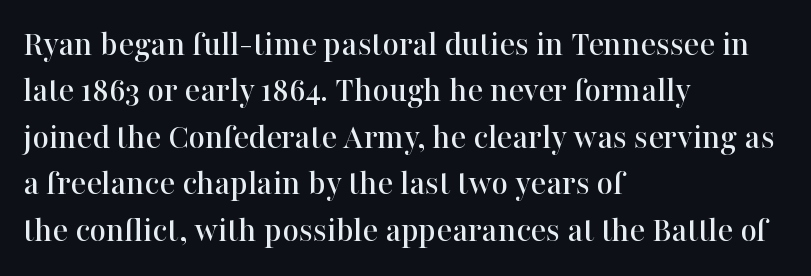
The image shows 36 px serif type, upright; set left-aligned, normal line spacing (1.29x), normal letter spacing, not underlined; high stroke contrast and a medium x-height.
